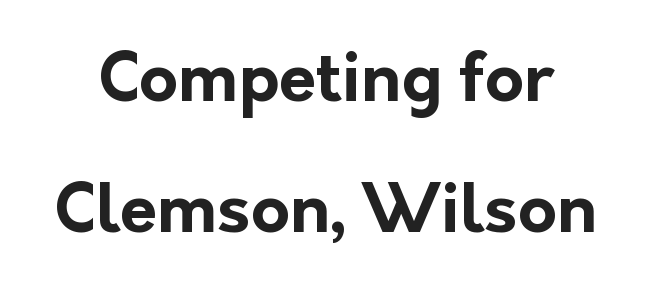
{"serif": "no", "italic": "no", "bold": "yes", "weight": "bold", "width": "normal", "stroke_contrast": "low", "x_height": "medium", "monospaced": "no", "underline": "no", "line_spacing": "loose", "line_spacing_ratio": 1.95, "letter_spacing": "normal", "letter_spacing_em": 0.0, "glyph_px": 67}
